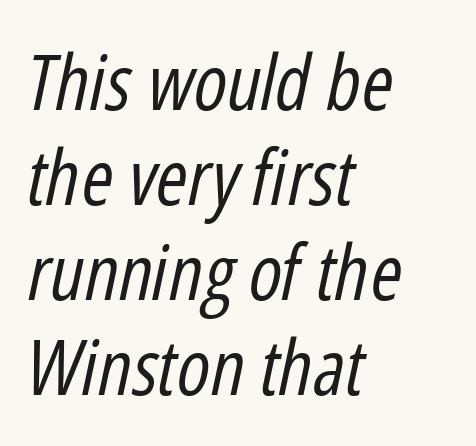
{"italic": "yes", "lean": "right", "slant_degrees": 12, "bold": "no", "weight": "regular", "width": "condensed", "stroke_contrast": "low", "x_height": "medium", "monospaced": "no", "underline": "no", "align": "left", "line_spacing": "normal", "line_spacing_ratio": 1.25, "letter_spacing": "normal", "letter_spacing_em": 0.0, "glyph_px": 76}
